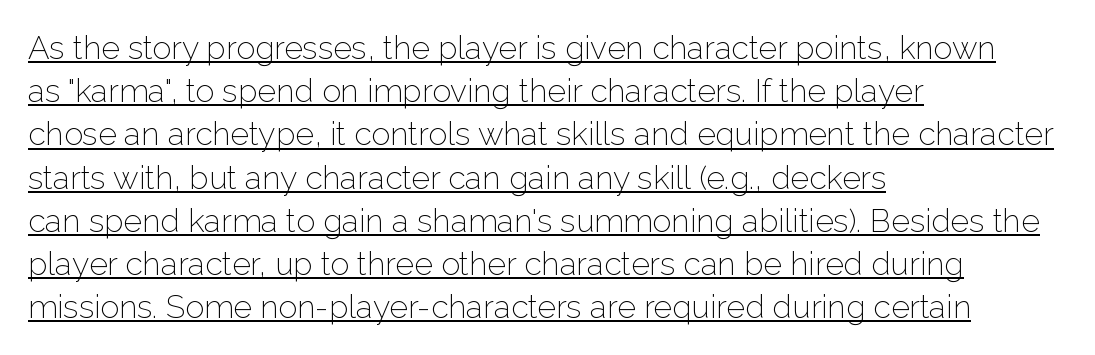
Every word sits above its own underline. The block of text has a typical density, with ordinary space between rows. In terms of letterform style, serifs are entirely absent. The typesetter chose a ragged-right arrangement here. Between one letter and the next there's only the usual sliver of space.
